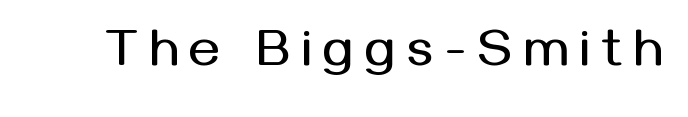
The image shows 53 px sans-serif type, upright; set unusually wide letter spacing (+0.22 em), not underlined; medium stroke contrast and a medium x-height.
